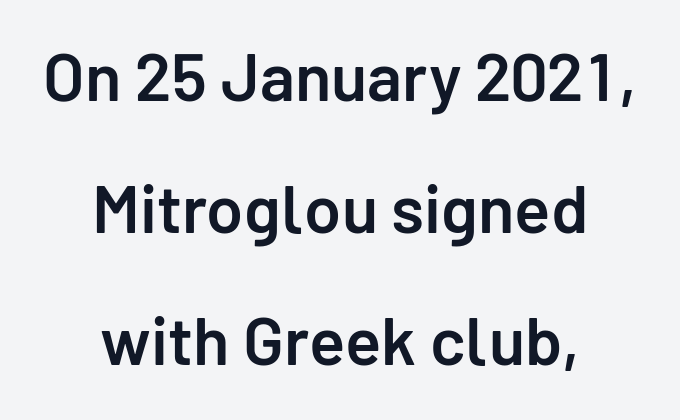
Q: Is the text bold? A: Semi-bold.
Q: Is the text italic (slanted)? A: No, it is upright.
Q: Is the typeface a serif or a sans-serif typeface? A: Sans-serif.
Q: Is the text underlined? A: No.
Q: How is the paragraph aligned? A: Centered.
Q: Is the spacing between letters normal or unusually wide? A: Normal.
Q: Is the spacing between lines tight, normal or loose? A: Loose.
Q: Width (condensed, normal, or wide)? A: Normal.
Q: Stroke contrast? A: Low.
Q: x-height? A: Medium.
Q: Monospaced? A: No.
